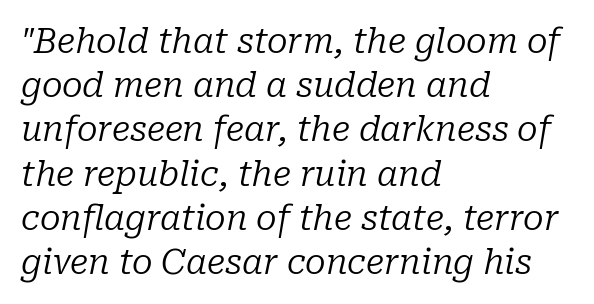
{"serif": "yes", "italic": "yes", "lean": "right", "slant_degrees": 10, "bold": "no", "weight": "regular", "width": "normal", "stroke_contrast": "low", "x_height": "medium", "monospaced": "no", "underline": "no", "align": "left", "line_spacing": "normal", "line_spacing_ratio": 1.3, "letter_spacing": "normal", "letter_spacing_em": 0.0, "glyph_px": 34}
